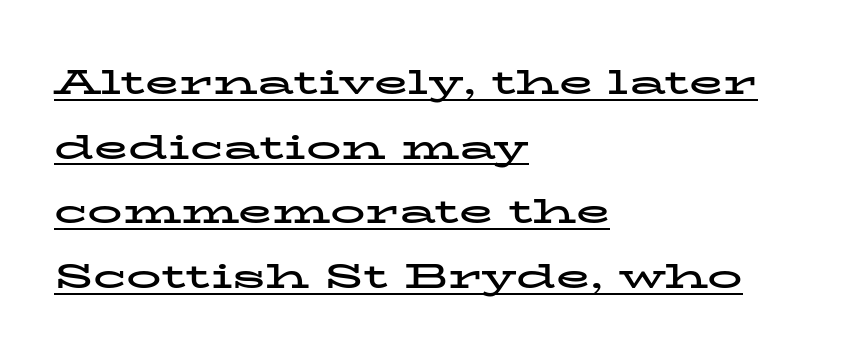
The rendering uses natural spacing where letterforms have individual widths. Decoration check: the copy is underlined. Does the copy run flush right? No — it runs flush left. Each word holds together tightly as a unit, with standard inter-letter gaps.
